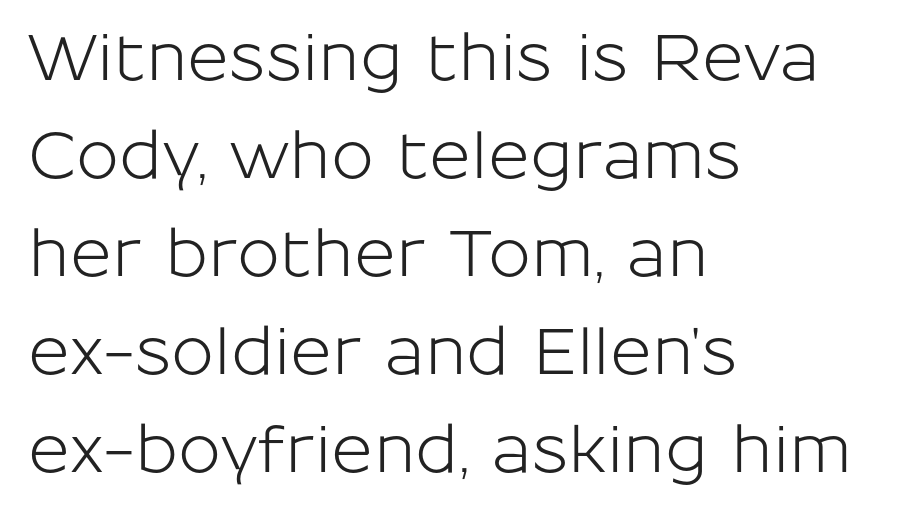
Underlining? Definitely not there. Tracking here is standard; glyphs follow each other at the usual distance. Each letter keeps its own natural width here, so spacing adapts to shape. Style check: upright.
